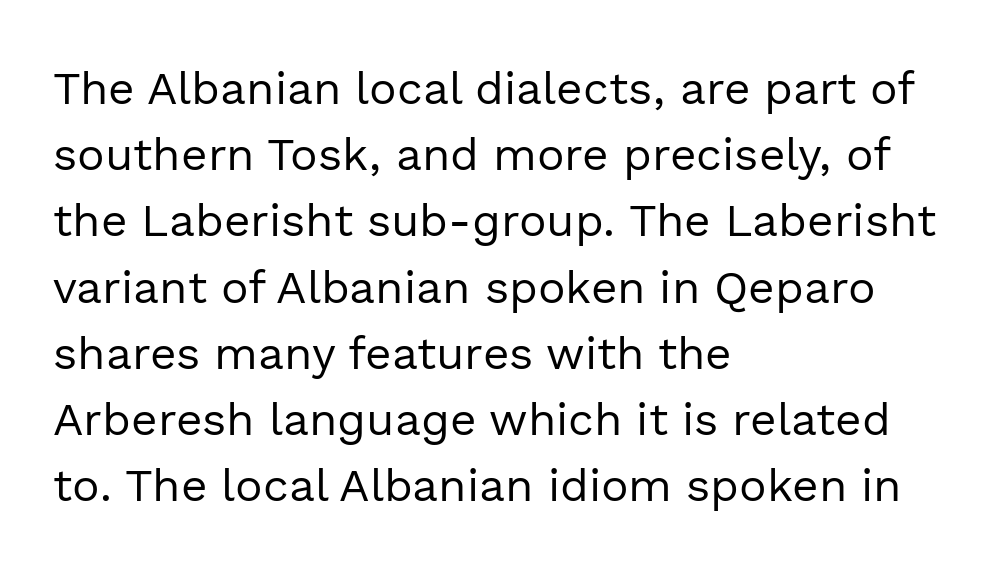
The typography opts for an upright posture over an oblique one. The paragraph has a hard left edge and a soft right edge. Descenders hang freely into open space. Is the type heavy? It reads as light-to-regular instead.
